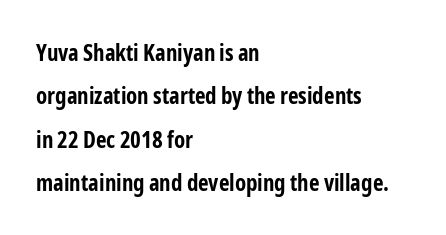
Q: Is the text bold? A: Yes.
Q: Is the text italic (slanted)? A: No, it is upright.
Q: Is the text underlined? A: No.
Q: How is the paragraph aligned? A: Left-aligned.
Q: Is the spacing between letters normal or unusually wide? A: Normal.
